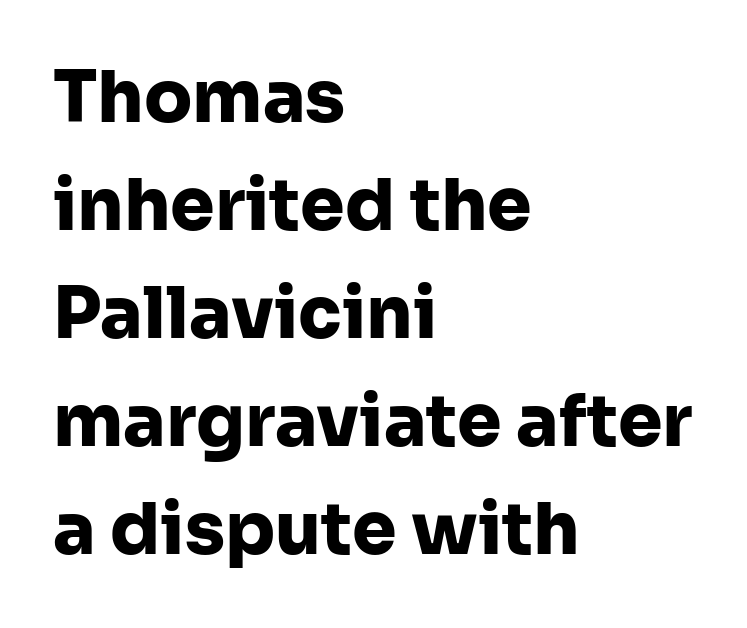
Q: Is the text bold? A: Yes.
Q: Is the text italic (slanted)? A: No, it is upright.
Q: Is the typeface a serif or a sans-serif typeface? A: Sans-serif.
Q: Is the text underlined? A: No.
Q: How is the paragraph aligned? A: Left-aligned.
Q: Is the spacing between letters normal or unusually wide? A: Normal.
Q: Is the spacing between lines tight, normal or loose? A: Normal.
Q: Width (condensed, normal, or wide)? A: Normal.
Q: Stroke contrast? A: Low.
Q: x-height? A: Medium.
Q: Monospaced? A: No.
